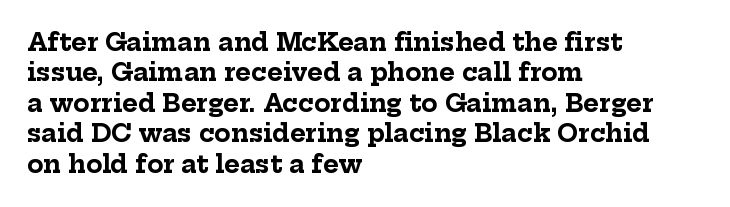
Q: Is the text bold? A: Yes.
Q: Is the text italic (slanted)? A: No, it is upright.
Q: Is the text underlined? A: No.
Q: How is the paragraph aligned? A: Left-aligned.
Q: Is the spacing between letters normal or unusually wide? A: Normal.
Q: Is the spacing between lines tight, normal or loose? A: Normal.
